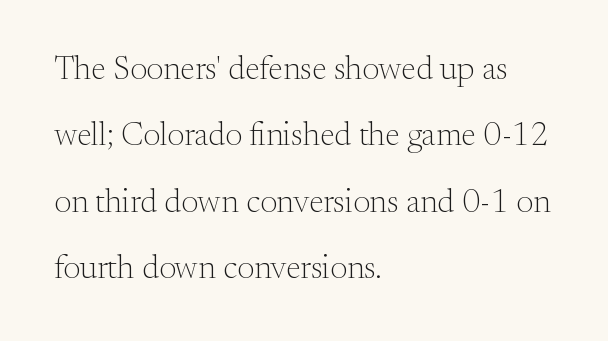
The image shows 33 px light serif type, upright; set left-aligned, loose line spacing (2.01x), normal letter spacing, not underlined; medium stroke contrast and a small x-height.
